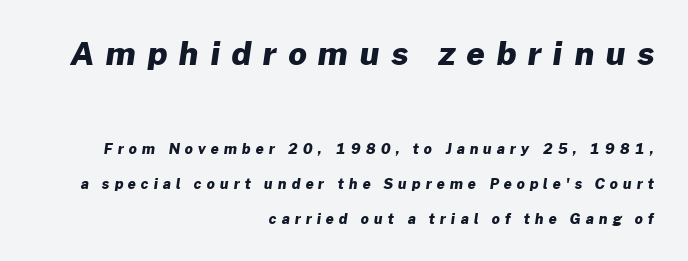
{"serif": "no", "bold": "yes", "weight": "heavy", "width": "normal", "stroke_contrast": "low", "x_height": "medium", "monospaced": "no", "underline": "no", "align": "right", "line_spacing": "loose", "line_spacing_ratio": 2.5, "letter_spacing": "wide", "letter_spacing_em": 0.36, "larger_block": "first", "size_ratio": 2.29, "glyph_px": 32}
